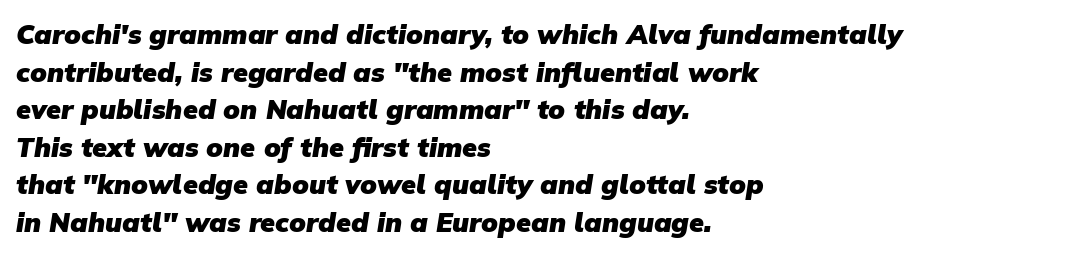
The horizontal fit of the characters is conventional and even. Line starts are locked; line ends wander. Line spacing here is normal. Anything drawn beneath the words? Only blank space.
